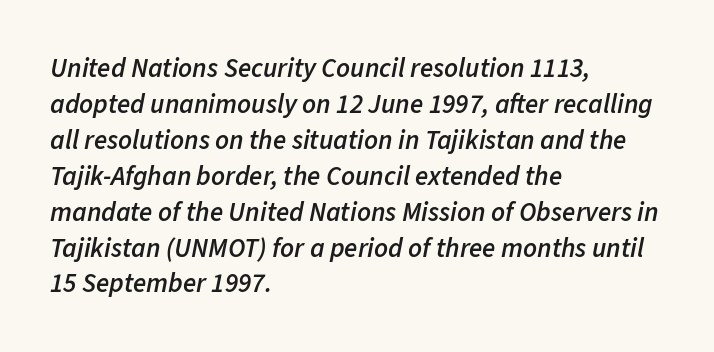
The strip under each line holds only bare page. Stroke thickness is moderately raised; the sample reads as semibold. Students, note that the glyphs here touch the page at normal intervals. The face used here has a pronounced slope to its letters. The lines in this sample share a left origin and differ only in where they stop.
